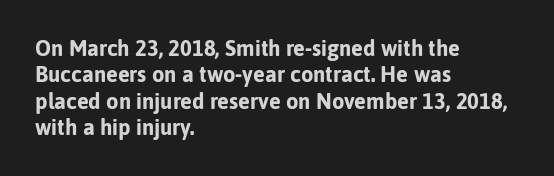
Q: Is the text bold? A: Yes.
Q: Is the text italic (slanted)? A: No, it is upright.
Q: Is the text underlined? A: No.
Q: How is the paragraph aligned? A: Left-aligned.
Q: Is the spacing between letters normal or unusually wide? A: Normal.
